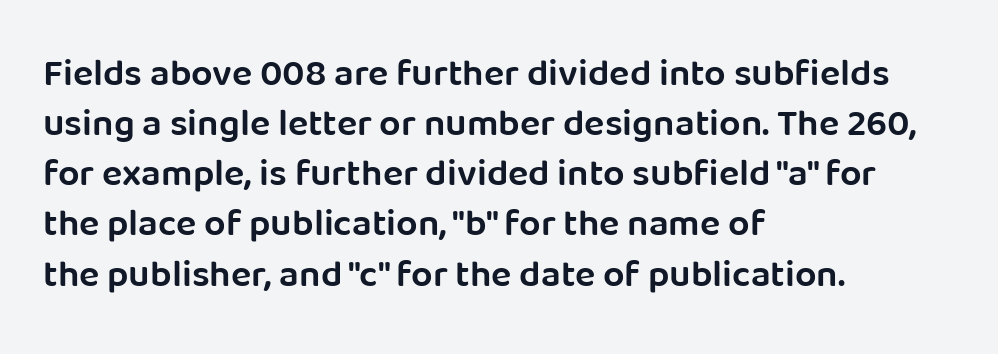
The image shows 38 px semibold sans-serif type, upright; set left-aligned, normal line spacing (1.32x), normal letter spacing, not underlined; low stroke contrast and a large x-height.
